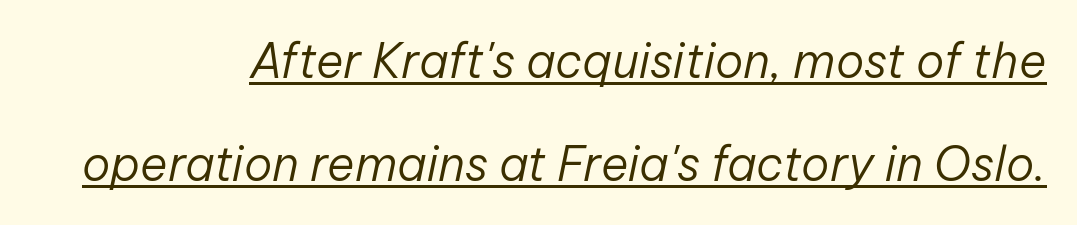
The paragraph shown leans on its right margin. The letters look calm and open, with moderate or lighter stems. Think of a printed novel: that variable character pitch is what you see here. A typesetter would call this zero additional tracking. The designer dialed line spacing up above the default.
